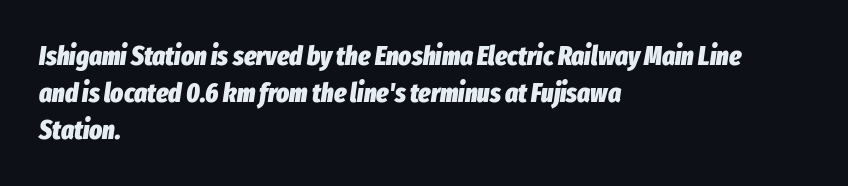
The image shows 27 px bold type, italic (leaning right); set left-aligned, normal line spacing (1.37x), normal letter spacing, not underlined.
